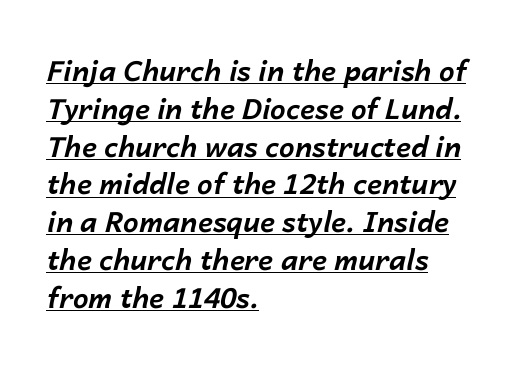
The image shows 28 px bold type, italic (leaning right); set left-aligned, normal line spacing (1.35x), normal letter spacing, underlined; low stroke contrast and a medium x-height.
